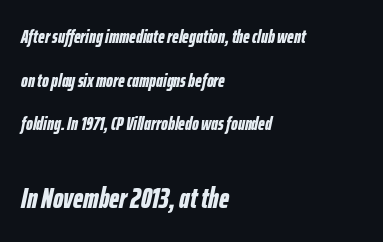
Q: Is the text bold? A: Yes.
Q: Is the text italic (slanted)? A: Yes, it leans right by about 12 degrees.
Q: Is the text underlined? A: No.
Q: How is the paragraph aligned? A: Left-aligned.
Q: Is the spacing between letters normal or unusually wide? A: Normal.
Q: Is the spacing between lines tight, normal or loose? A: Loose.
Q: Which block of text is set in a larger size, the first (top) or the second (bottom)? A: The second (bottom) one.
Q: Width (condensed, normal, or wide)? A: Condensed.
Q: Stroke contrast? A: Low.
Q: x-height? A: Medium.
Q: Monospaced? A: No.
